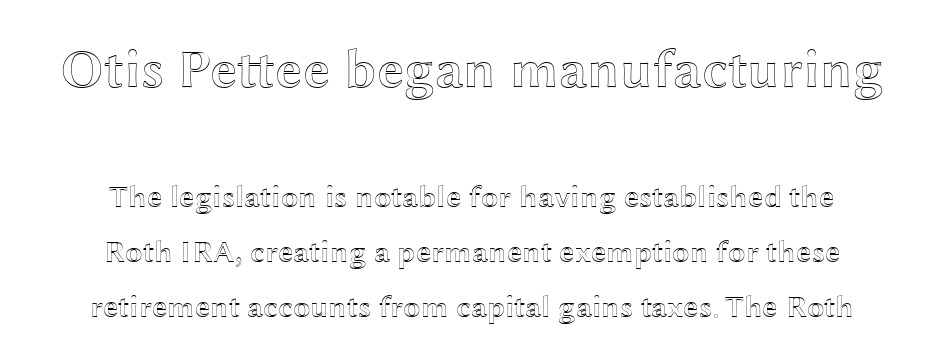
Q: Is the text italic (slanted)? A: No, it is upright.
Q: Is the text underlined? A: No.
Q: How is the paragraph aligned? A: Centered.
Q: Is the spacing between letters normal or unusually wide? A: Normal.
Q: Which block of text is set in a larger size, the first (top) or the second (bottom)? A: The first (top) one.
Q: Width (condensed, normal, or wide)? A: Wide.
Q: x-height? A: Medium.
Q: Monospaced? A: No.
